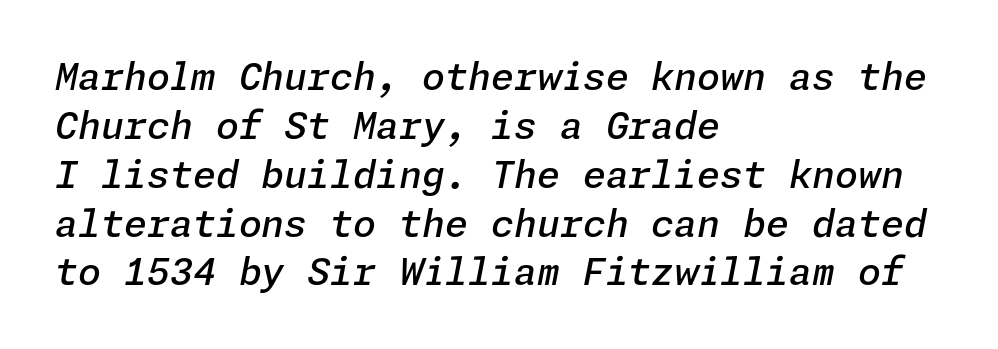
Slightly chunky letters — semibold, I'd say, not full bold. Is there much room between lines? A standard amount, neither cramped nor airy. Italic: yes, the glyphs are oblique. This rendering uses left alignment, leaving the right contour irregular. Decoration check: the copy has no underline. Words appear dense and cohesive because spacing is normal.
